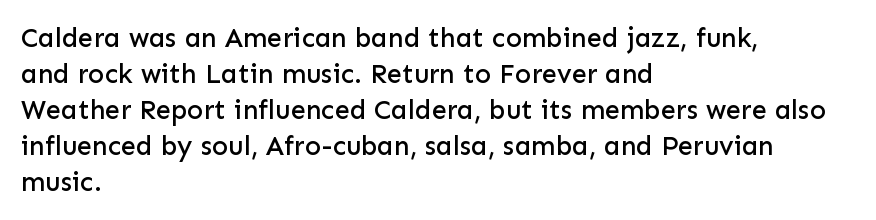
The image shows 27 px text type, upright; set left-aligned, normal line spacing (1.33x), normal letter spacing, not underlined.
